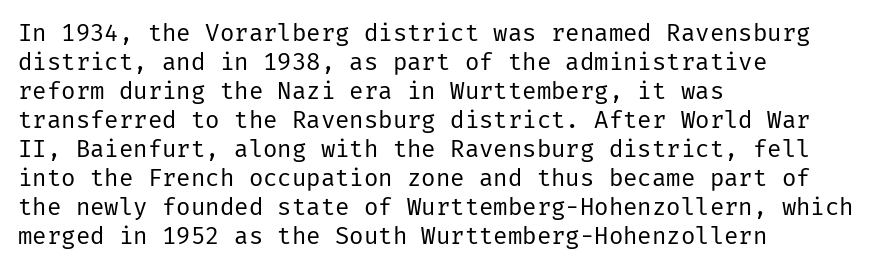
{"italic": "no", "bold": "no", "underline": "no", "align": "left", "line_spacing_ratio": 1.21, "letter_spacing": "normal", "letter_spacing_em": 0.0, "glyph_px": 24}
